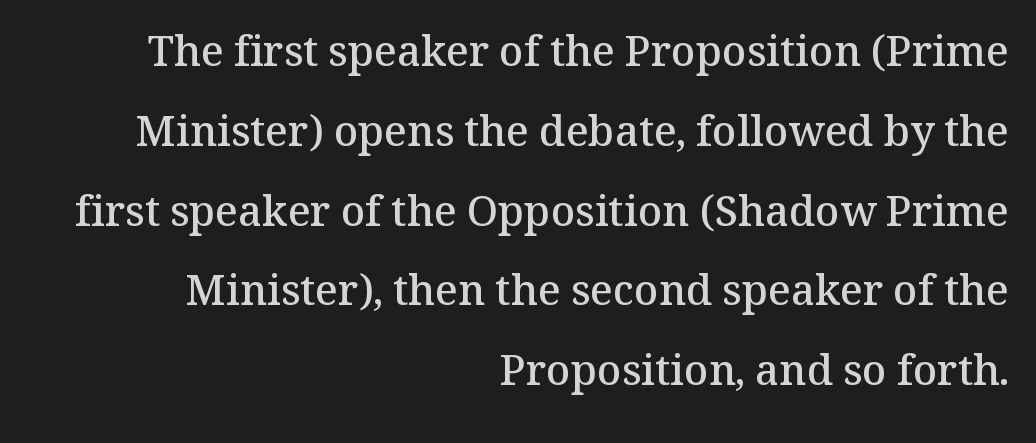
Any mark beneath the type? The region is blank. The characters display serif detailing at their extremities. Style check: upright. These lines are set flush right with a ragged left edge. Semibold letterforms, between regular and bold.
